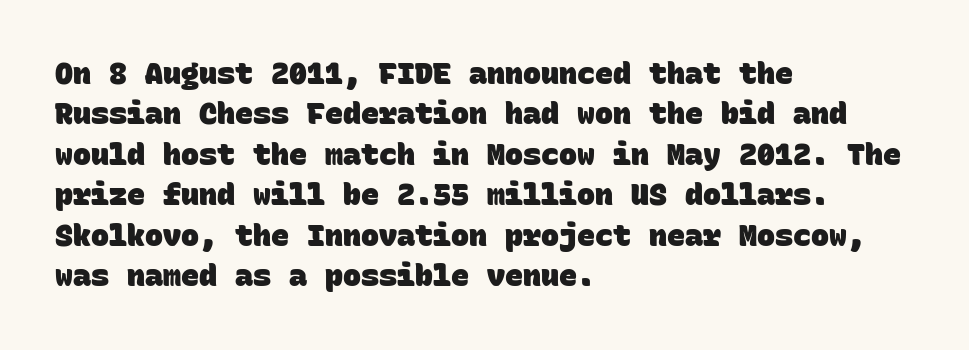
The image shows 30 px heavy sans-serif type, monospaced; set left-aligned, normal line spacing (1.35x), normal letter spacing, not underlined; low stroke contrast and a large x-height.
